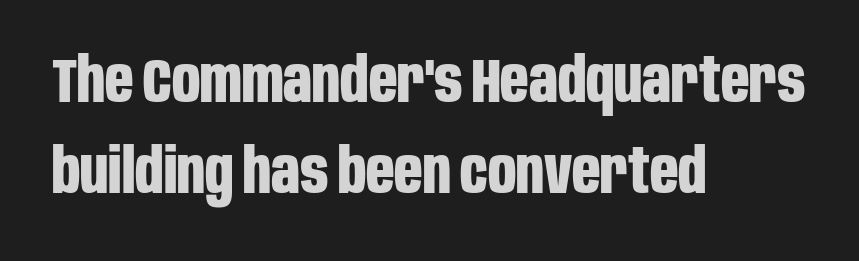
Caption: bold face, heavy strokes. Notice how the passage keeps a crisp vertical edge on the left only. Do the letters lean? They stand straight. Quick note: underline off.
